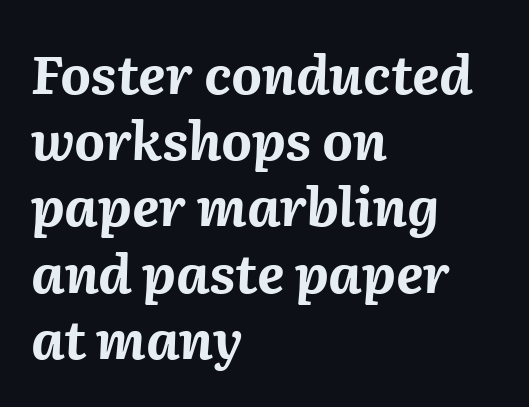
Q: Is the text bold? A: Yes.
Q: Is the text italic (slanted)? A: Yes, it leans right by about 2 degrees.
Q: Is the text underlined? A: No.
Q: How is the paragraph aligned? A: Left-aligned.
Q: Is the spacing between letters normal or unusually wide? A: Normal.
Q: Is the spacing between lines tight, normal or loose? A: Normal.
Q: Width (condensed, normal, or wide)? A: Normal.
Q: Stroke contrast? A: Medium.
Q: x-height? A: Medium.
Q: Monospaced? A: No.
